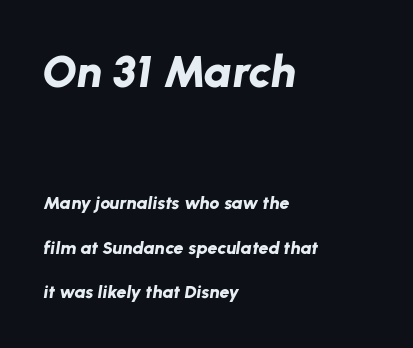
The image shows 45 px bold type, italic (leaning right); set left-aligned, loose line spacing (2.47x), normal letter spacing, not underlined; the first (top) block is 2.5x larger; low stroke contrast and a medium x-height.
